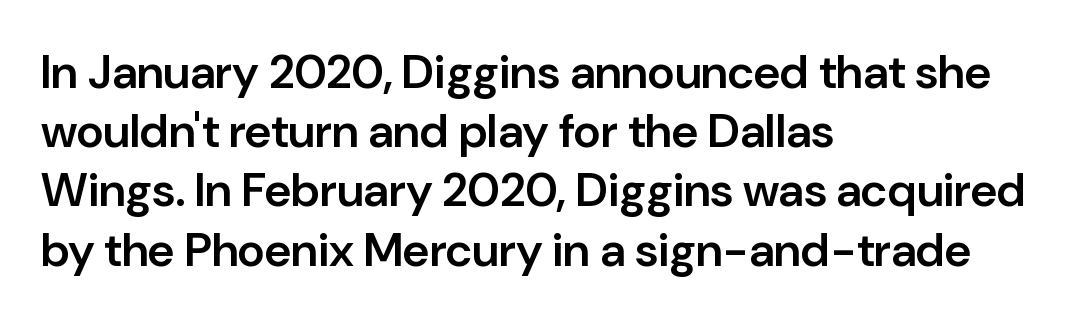
{"serif": "no", "italic": "no", "bold": "semi", "weight": "semibold", "width": "normal", "stroke_contrast": "low", "x_height": "medium", "monospaced": "no", "underline": "no", "align": "left", "line_spacing": "normal", "line_spacing_ratio": 1.26, "letter_spacing": "normal", "letter_spacing_em": 0.0, "glyph_px": 47}
